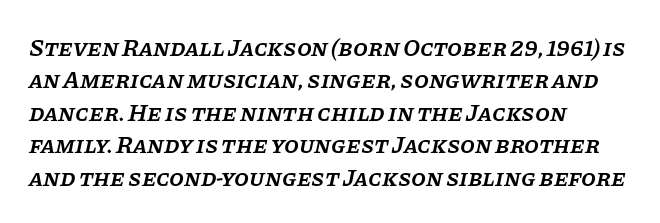
{"italic": "yes", "lean": "right", "slant_degrees": 11, "bold": "semi", "underline": "no", "align": "left", "line_spacing": "normal", "line_spacing_ratio": 1.35, "letter_spacing": "normal", "letter_spacing_em": 0.0, "glyph_px": 24}
